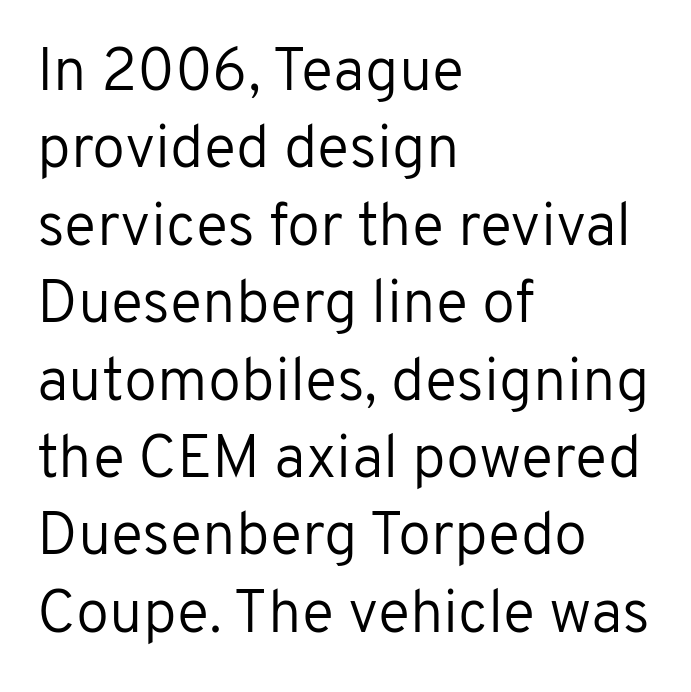
Q: Is the text bold? A: No.
Q: Is the text italic (slanted)? A: No, it is upright.
Q: Is the typeface a serif or a sans-serif typeface? A: Sans-serif.
Q: Is the text underlined? A: No.
Q: How is the paragraph aligned? A: Left-aligned.
Q: Is the spacing between letters normal or unusually wide? A: Normal.
Q: Is the spacing between lines tight, normal or loose? A: Normal.
Q: Width (condensed, normal, or wide)? A: Normal.
Q: Stroke contrast? A: Low.
Q: x-height? A: Medium.
Q: Monospaced? A: No.
